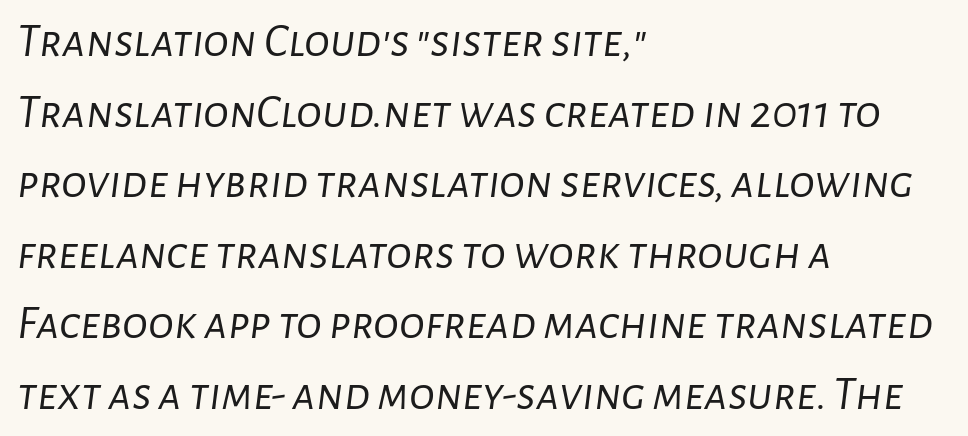
The image shows 48 px light type, italic (leaning right); set left-aligned, normal line spacing (1.47x), normal letter spacing, not underlined; low stroke contrast and a medium x-height.
